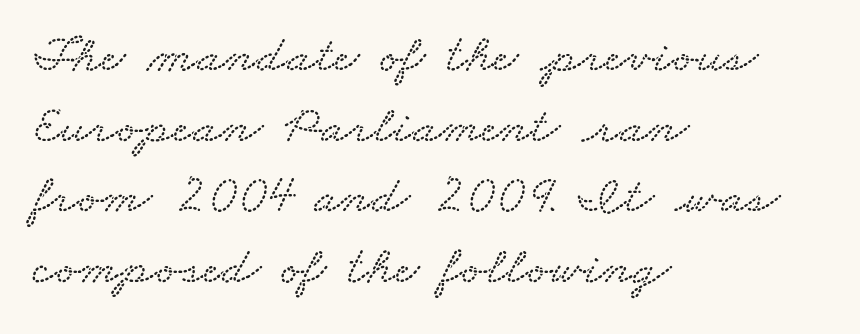
Q: Is the text underlined? A: No.
Q: How is the paragraph aligned? A: Left-aligned.
Q: Is the spacing between letters normal or unusually wide? A: Normal.
Q: Is the spacing between lines tight, normal or loose? A: Normal.
Q: Width (condensed, normal, or wide)? A: Wide.
Q: Stroke contrast? A: Low.
Q: x-height? A: Small.
Q: Monospaced? A: No.
